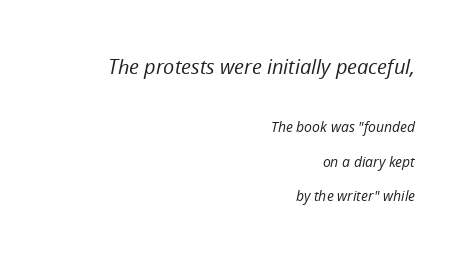
{"italic": "yes", "lean": "right", "slant_degrees": 12, "bold": "no", "underline": "no", "align": "right", "line_spacing": "loose", "line_spacing_ratio": 2.46, "letter_spacing": "normal", "letter_spacing_em": 0.0, "larger_block": "first", "size_ratio": 1.43, "glyph_px": 20}
